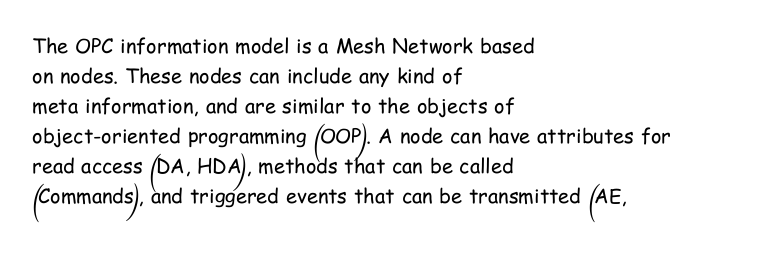
Q: Is the text bold? A: No.
Q: Is the text italic (slanted)? A: No, it is upright.
Q: Is the text underlined? A: No.
Q: How is the paragraph aligned? A: Left-aligned.
Q: Is the spacing between letters normal or unusually wide? A: Normal.
Q: Is the spacing between lines tight, normal or loose? A: Normal.
